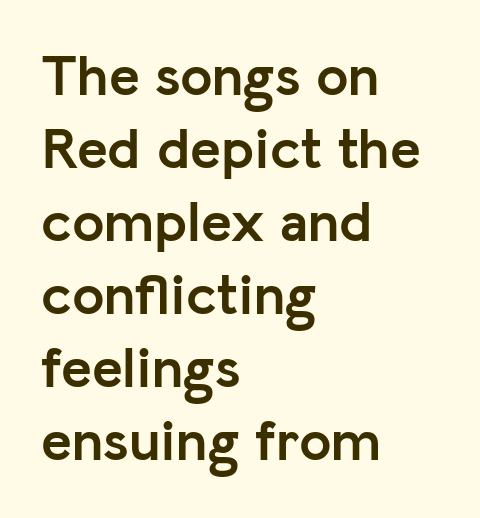
This sample uses a sans-serif face. Looks like regular typesetting: each glyph gets only the width it needs. The font is running at its bold setting. This sample uses plain, unmodified letter spacing. Do the letters lean? They stand straight.
